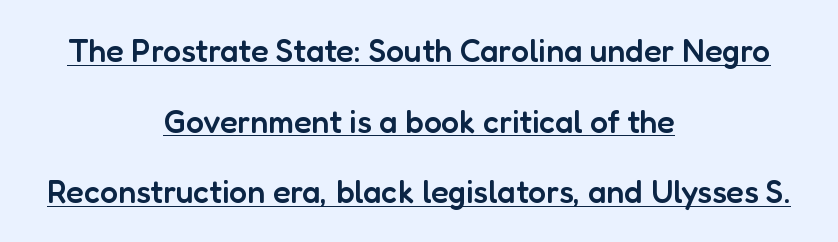
Each line is balanced around a shared central axis. Airy leading. Caption: lettering with a line underneath. Posture: straight, roman, zero tilt. Notice the strokes are somewhat thickened but not fully heavy: this is a semibold.
